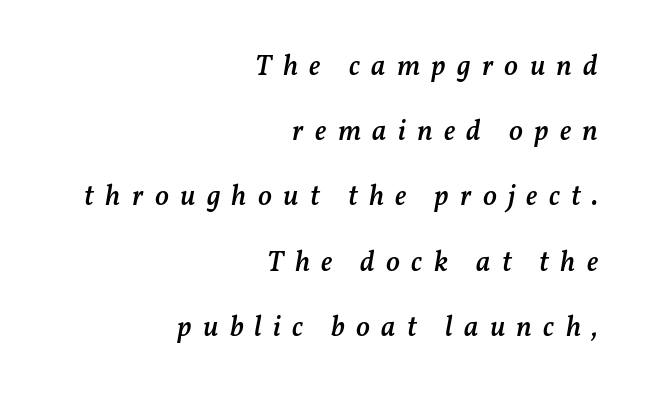
The image shows 29 px semibold type, italic (leaning right); set right-aligned, loose line spacing (2.25x), unusually wide letter spacing (+0.39 em), not underlined; medium stroke contrast and a medium x-height.
